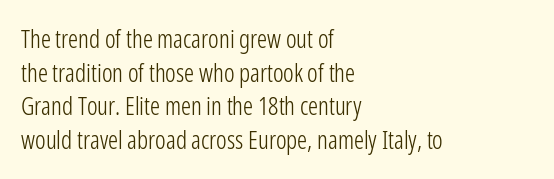
Honestly, there is no underline to notice here at all. When letters stand straight like this, we call the style roman or upright. The passage shown stacks its lines at a standard gap. Horizontal alignment here is leftward, the default for most running prose. Ink coverage per letter is moderate at most.
